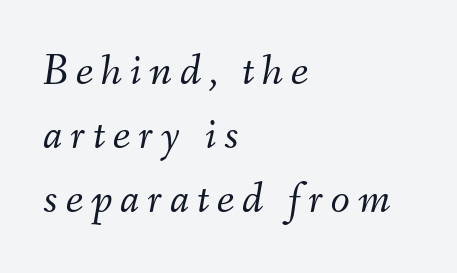
The image shows 44 px light type, italic (leaning right); set left-aligned, normal line spacing (1.45x), not underlined; medium stroke contrast and a small x-height.
